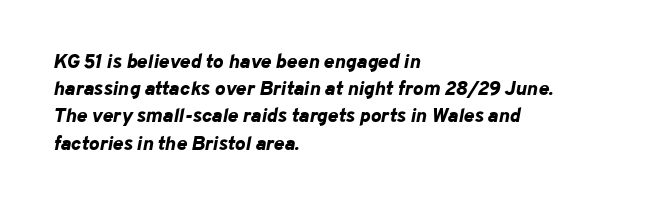
The setting favours the left margin, as ordinary paragraphs usually do. One glance says typical: line gaps are just what's usual. Nobody drew a line under any word here. Quick note: italic. The typesetting leans heavy: a genuine bold. A typesetter would call this zero additional tracking.
